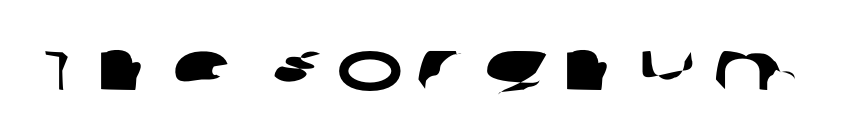
The image shows 71 px wide sans-serif type; set not underlined; low stroke contrast and a large x-height.
